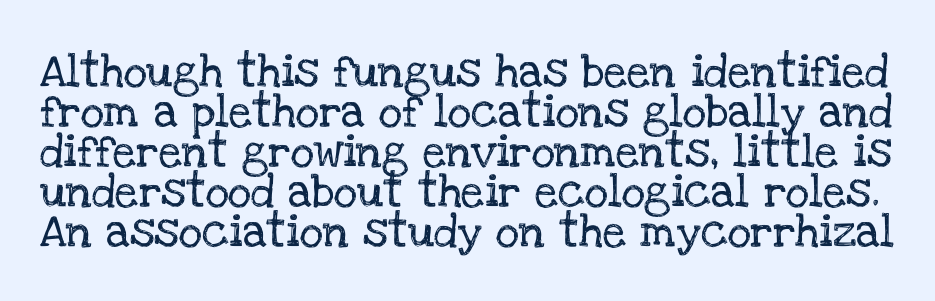
{"serif": "yes", "italic": "no", "width": "normal", "stroke_contrast": "low", "x_height": "large", "monospaced": "no", "underline": "no", "line_spacing_ratio": 1.21, "letter_spacing": "normal", "letter_spacing_em": 0.0, "glyph_px": 33}
